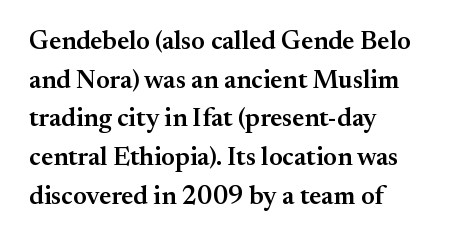
{"italic": "no", "bold": "semi", "underline": "no", "align": "left", "line_spacing": "normal", "line_spacing_ratio": 1.49, "letter_spacing": "normal", "letter_spacing_em": 0.0, "glyph_px": 26}
